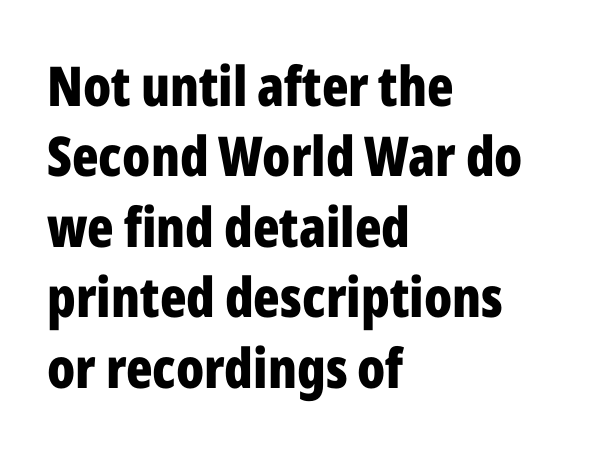
The characters look thick and weighty, a clear bold. These lines are rendered in a variable-pitch font. Letters rest on an invisible, unmarked baseline. Nope, not italic — everything's standing straight.
